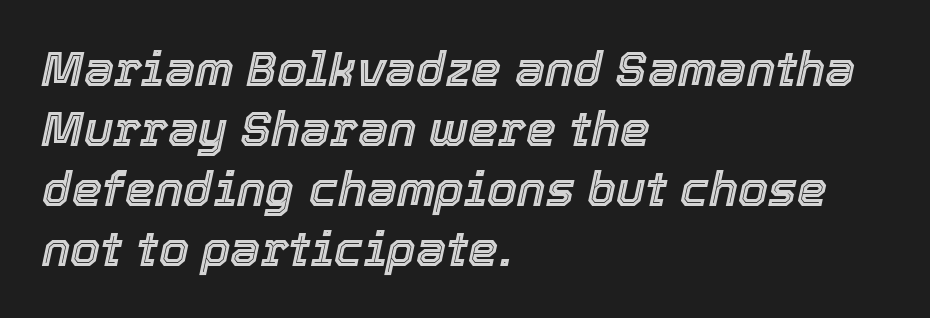
Here the designer chose a conventional face with non-uniform glyph widths. Reading down the block, your eye returns to a fixed left position each line. Words float on clear page, feet unadorned. The space between consecutive lines is moderate.
